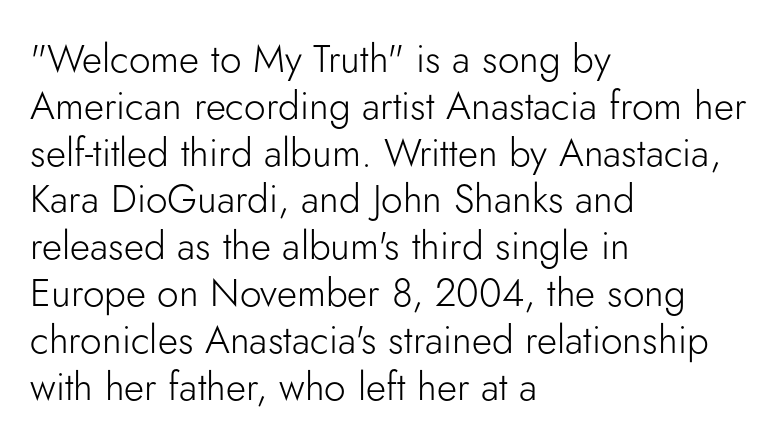
Q: Is the text bold? A: No.
Q: Is the text italic (slanted)? A: No, it is upright.
Q: Is the typeface a serif or a sans-serif typeface? A: Sans-serif.
Q: Is the text underlined? A: No.
Q: How is the paragraph aligned? A: Left-aligned.
Q: Is the spacing between letters normal or unusually wide? A: Normal.
Q: Width (condensed, normal, or wide)? A: Normal.
Q: Stroke contrast? A: Low.
Q: x-height? A: Small.
Q: Monospaced? A: No.
